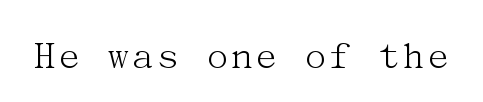
The image shows 42 px light serif type, upright; set normal letter spacing, not underlined; medium stroke contrast and a medium x-height.
